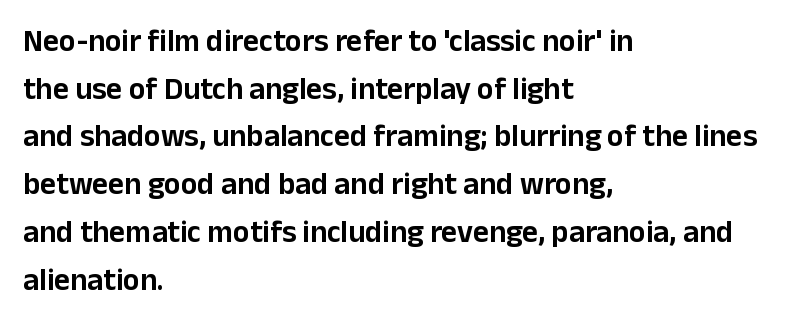
{"serif": "no", "italic": "no", "width": "normal", "stroke_contrast": "low", "x_height": "medium", "monospaced": "no", "underline": "no", "align": "left", "line_spacing": "normal", "line_spacing_ratio": 1.54, "letter_spacing": "normal", "letter_spacing_em": 0.0, "glyph_px": 31}
